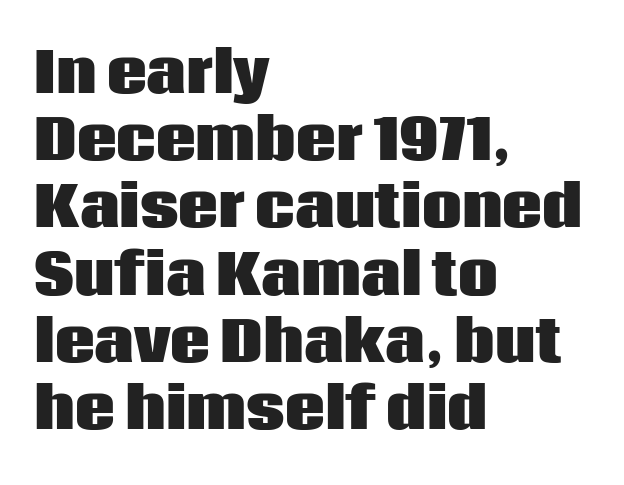
The image shows 56 px heavy sans-serif type, upright; set left-aligned, line spacing 1.2x, normal letter spacing, not underlined; low stroke contrast and a large x-height.
